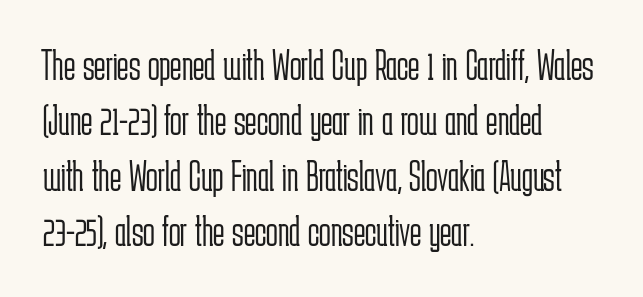
Q: Is the text bold? A: No.
Q: Is the text italic (slanted)? A: No, it is upright.
Q: Is the typeface a serif or a sans-serif typeface? A: Sans-serif.
Q: Is the text underlined? A: No.
Q: How is the paragraph aligned? A: Left-aligned.
Q: Is the spacing between letters normal or unusually wide? A: Normal.
Q: Is the spacing between lines tight, normal or loose? A: Normal.
Q: Width (condensed, normal, or wide)? A: Condensed.
Q: Stroke contrast? A: Low.
Q: x-height? A: Medium.
Q: Monospaced? A: No.
